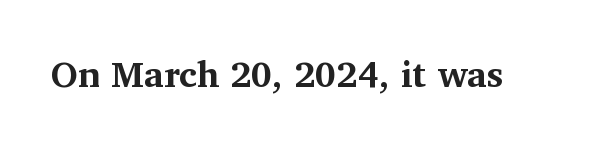
The image shows 36 px bold serif type, upright; set normal letter spacing, not underlined; medium stroke contrast and a medium x-height.
